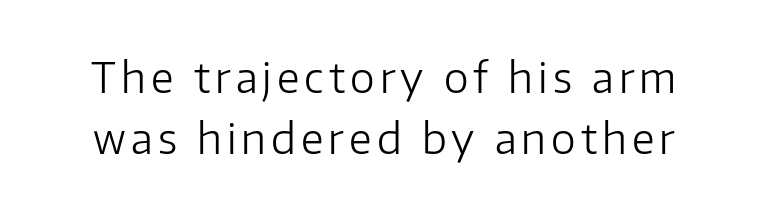
Q: Is the text bold? A: No.
Q: Is the text italic (slanted)? A: No, it is upright.
Q: Is the typeface a serif or a sans-serif typeface? A: Sans-serif.
Q: Is the text underlined? A: No.
Q: Is the spacing between lines tight, normal or loose? A: Normal.
Q: Width (condensed, normal, or wide)? A: Normal.
Q: Stroke contrast? A: Low.
Q: x-height? A: Medium.
Q: Monospaced? A: No.
